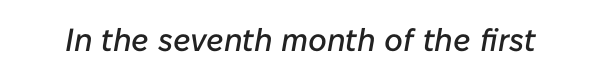
The image shows 32 px text type, italic (leaning right); set normal letter spacing, not underlined; low stroke contrast and a medium x-height.
